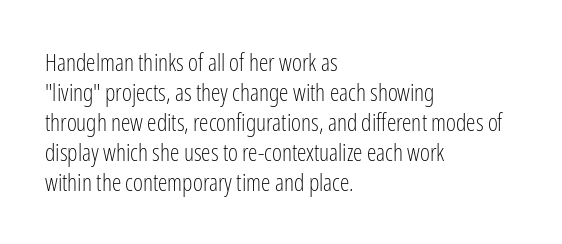
Honestly, there is no underline to notice here at all. The font's upright variant was chosen for this text. Horizontally, the lines are justified to the leading edge only. Bold? No — there's no thickening of the strokes.
